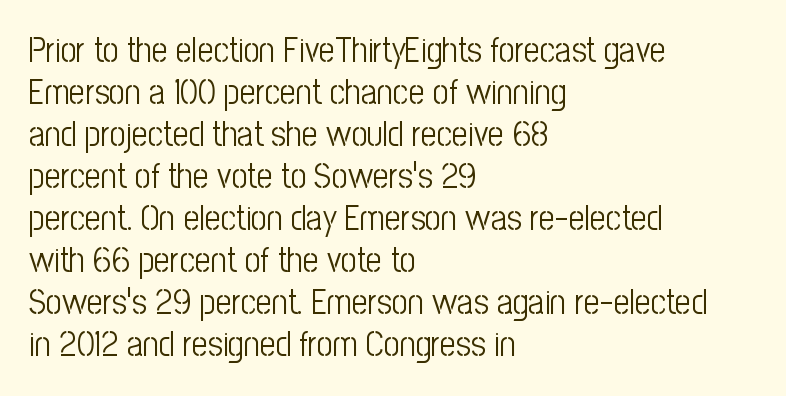
{"serif": "no", "italic": "no", "bold": "no", "weight": "light", "width": "condensed", "stroke_contrast": "low", "x_height": "medium", "monospaced": "no", "underline": "no", "align": "left", "line_spacing_ratio": 1.2, "letter_spacing": "normal", "letter_spacing_em": 0.0, "glyph_px": 35}
